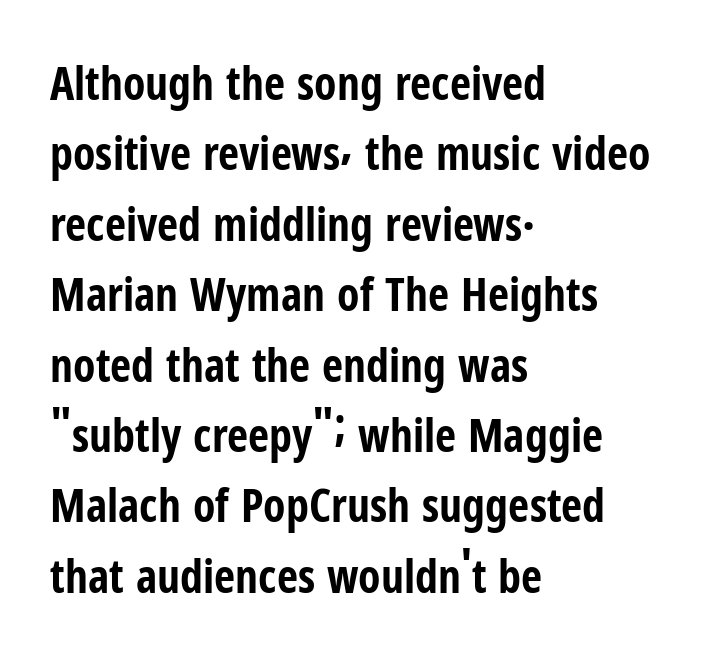
{"serif": "no", "italic": "no", "bold": "yes", "weight": "bold", "width": "condensed", "stroke_contrast": "low", "x_height": "medium", "monospaced": "no", "underline": "no", "align": "left", "line_spacing": "normal", "line_spacing_ratio": 1.53, "letter_spacing": "normal", "letter_spacing_em": 0.0, "glyph_px": 46}
